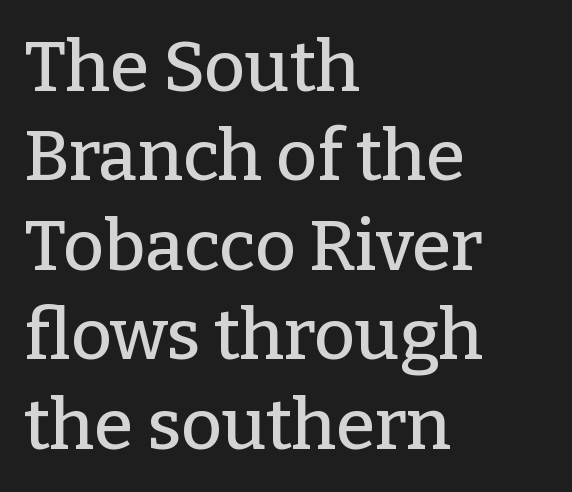
Q: Is the text italic (slanted)? A: No, it is upright.
Q: Is the typeface a serif or a sans-serif typeface? A: Serif.
Q: Is the text underlined? A: No.
Q: How is the paragraph aligned? A: Left-aligned.
Q: Is the spacing between letters normal or unusually wide? A: Normal.
Q: Is the spacing between lines tight, normal or loose? A: Normal.
Q: Width (condensed, normal, or wide)? A: Normal.
Q: Stroke contrast? A: Low.
Q: x-height? A: Medium.
Q: Monospaced? A: No.
